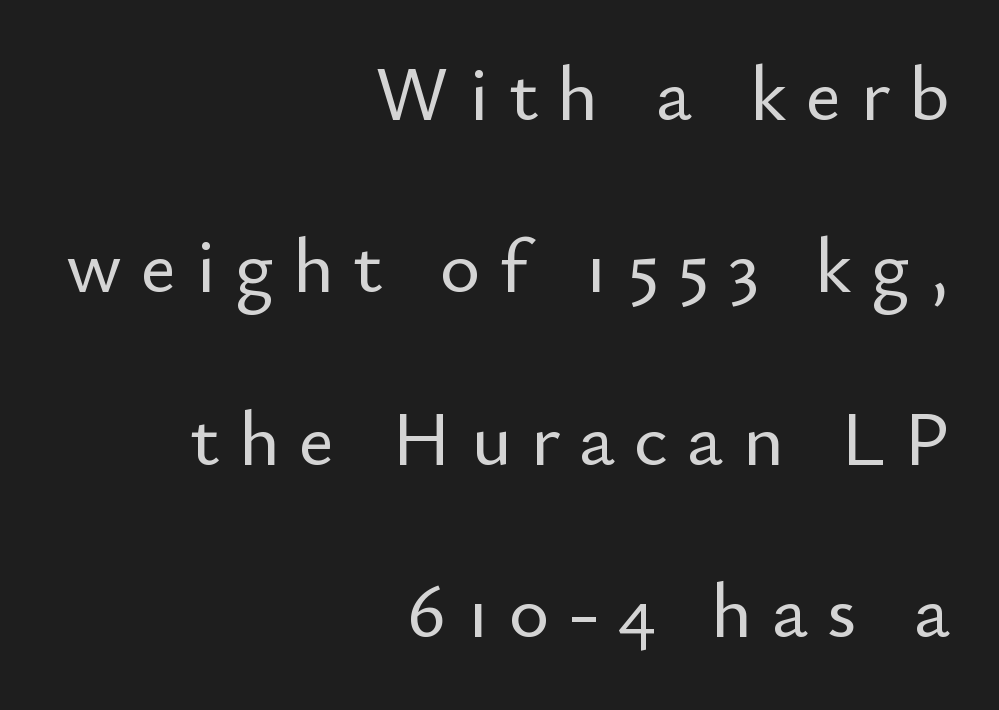
{"serif": "no", "italic": "no", "width": "normal", "stroke_contrast": "low", "x_height": "small", "monospaced": "no", "underline": "no", "align": "right", "line_spacing": "loose", "line_spacing_ratio": 2.24, "letter_spacing": "wide", "letter_spacing_em": 0.25, "glyph_px": 77}
